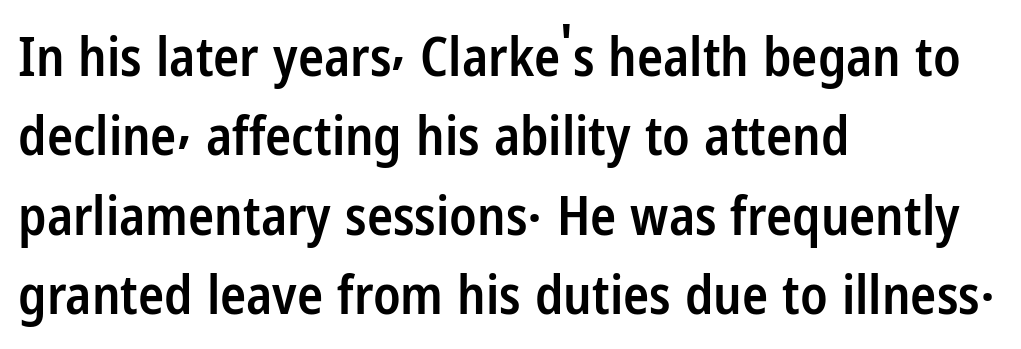
Q: Is the text bold? A: Semi-bold.
Q: Is the text italic (slanted)? A: No, it is upright.
Q: Is the typeface a serif or a sans-serif typeface? A: Sans-serif.
Q: Is the text underlined? A: No.
Q: How is the paragraph aligned? A: Left-aligned.
Q: Is the spacing between letters normal or unusually wide? A: Normal.
Q: Is the spacing between lines tight, normal or loose? A: Normal.
Q: Width (condensed, normal, or wide)? A: Condensed.
Q: Stroke contrast? A: Low.
Q: x-height? A: Medium.
Q: Monospaced? A: No.
